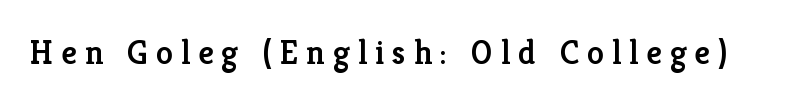
Its strokes are somewhat broadened, the hallmark of semibold type. Has an underline been added? It has not. Notice how the stems are strictly vertical — no italics here. Serifs: yes, visible at the terminals of the letterforms. A typesetter would call this heavily tracked-out type.
